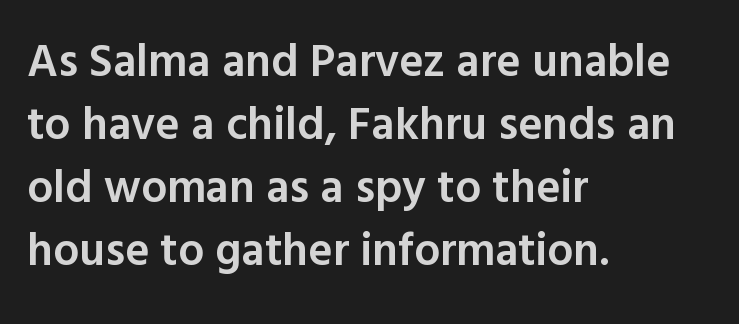
Caption: multi-line text, flush left, ragged right. Varying glyph widths throughout — classic text-font behaviour. The line texture is even and compact thanks to regular tracking. Anything drawn beneath the words? Only blank space.
